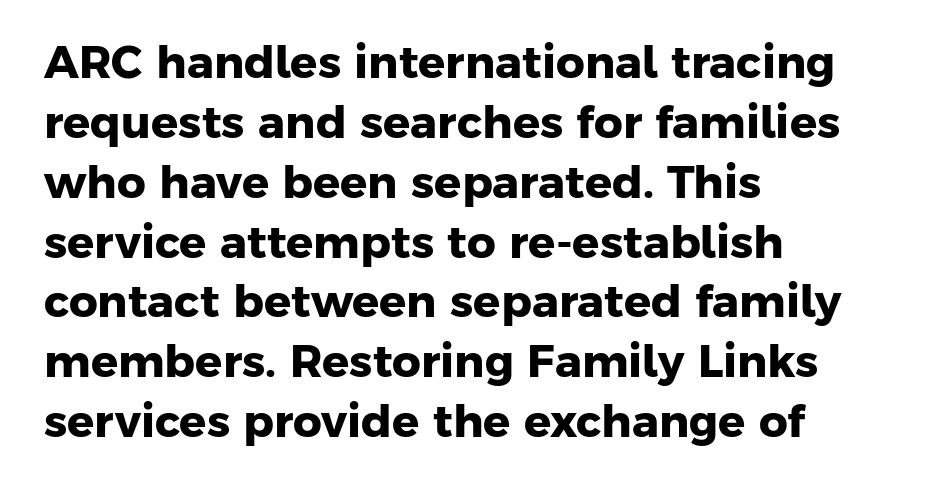
{"serif": "no", "bold": "yes", "weight": "heavy", "width": "normal", "stroke_contrast": "low", "x_height": "medium", "monospaced": "no", "underline": "no", "align": "left", "line_spacing": "normal", "line_spacing_ratio": 1.33, "letter_spacing": "normal", "letter_spacing_em": 0.0, "glyph_px": 45}
